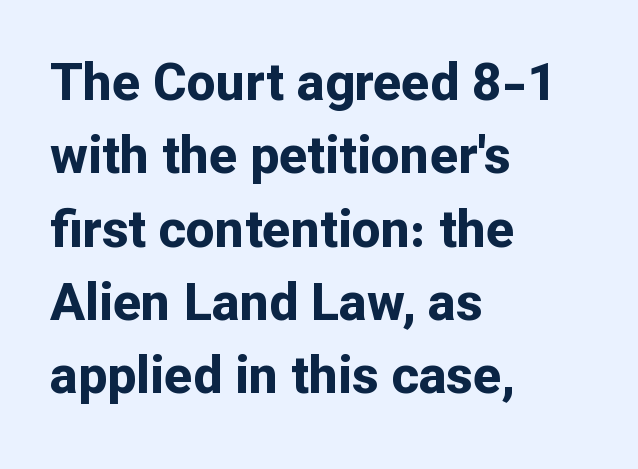
Q: Is the text bold? A: Yes.
Q: Is the text italic (slanted)? A: No, it is upright.
Q: Is the typeface a serif or a sans-serif typeface? A: Sans-serif.
Q: Is the text underlined? A: No.
Q: How is the paragraph aligned? A: Left-aligned.
Q: Is the spacing between letters normal or unusually wide? A: Normal.
Q: Is the spacing between lines tight, normal or loose? A: Normal.
Q: Width (condensed, normal, or wide)? A: Normal.
Q: Stroke contrast? A: Low.
Q: x-height? A: Medium.
Q: Monospaced? A: No.
